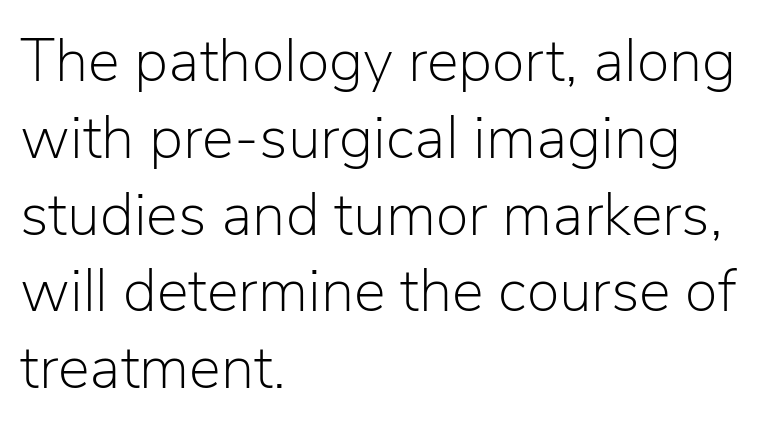
Q: Is the text bold? A: No.
Q: Is the text italic (slanted)? A: No, it is upright.
Q: Is the typeface a serif or a sans-serif typeface? A: Sans-serif.
Q: Is the text underlined? A: No.
Q: How is the paragraph aligned? A: Left-aligned.
Q: Is the spacing between letters normal or unusually wide? A: Normal.
Q: Is the spacing between lines tight, normal or loose? A: Normal.
Q: Width (condensed, normal, or wide)? A: Normal.
Q: Stroke contrast? A: Low.
Q: x-height? A: Medium.
Q: Monospaced? A: No.
